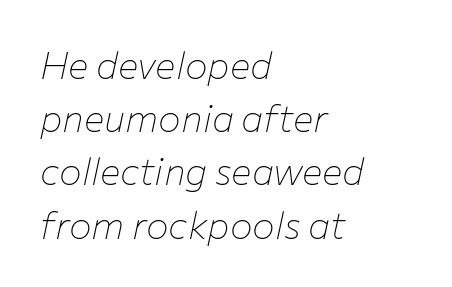
Q: Is the text bold? A: No.
Q: Is the text italic (slanted)? A: Yes, it leans right by about 12 degrees.
Q: Is the text underlined? A: No.
Q: How is the paragraph aligned? A: Left-aligned.
Q: Is the spacing between letters normal or unusually wide? A: Normal.
Q: Is the spacing between lines tight, normal or loose? A: Normal.
Q: Width (condensed, normal, or wide)? A: Normal.
Q: Stroke contrast? A: Low.
Q: x-height? A: Medium.
Q: Monospaced? A: No.
